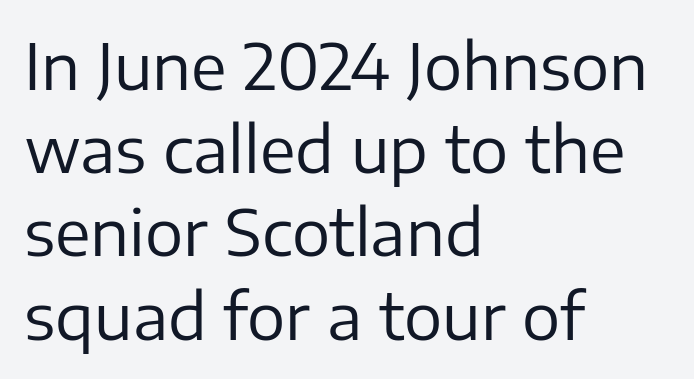
{"serif": "no", "italic": "no", "bold": "no", "weight": "regular", "width": "normal", "stroke_contrast": "low", "x_height": "medium", "monospaced": "no", "underline": "no", "align": "left", "line_spacing": "normal", "line_spacing_ratio": 1.3, "letter_spacing": "normal", "letter_spacing_em": 0.0, "glyph_px": 64}
